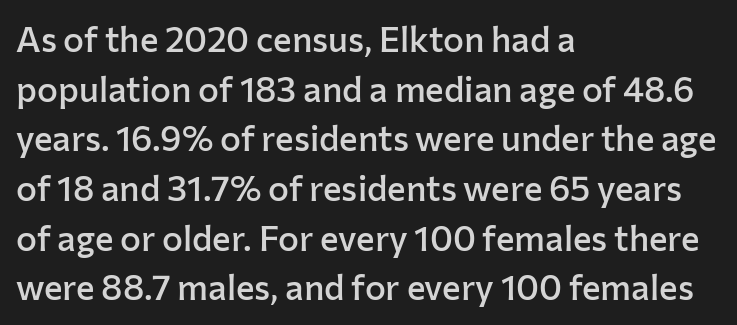
Q: Is the text bold? A: Semi-bold.
Q: Is the text italic (slanted)? A: No, it is upright.
Q: Is the typeface a serif or a sans-serif typeface? A: Sans-serif.
Q: Is the text underlined? A: No.
Q: How is the paragraph aligned? A: Left-aligned.
Q: Is the spacing between letters normal or unusually wide? A: Normal.
Q: Is the spacing between lines tight, normal or loose? A: Normal.
Q: Width (condensed, normal, or wide)? A: Normal.
Q: Stroke contrast? A: Low.
Q: x-height? A: Medium.
Q: Monospaced? A: No.
